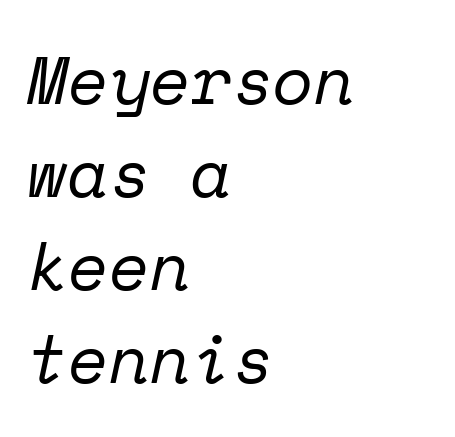
The letters march in equal steps, a hallmark of fixed-pitch type. The vertical gap from one line to the next is medium. The text block is weighted toward the left margin, trailing off unevenly rightward. Stems here are at most as thick as an everyday book face. This sample uses an oblique cut, with every glyph tilted off the vertical. The gap between lines stays unmarked.
